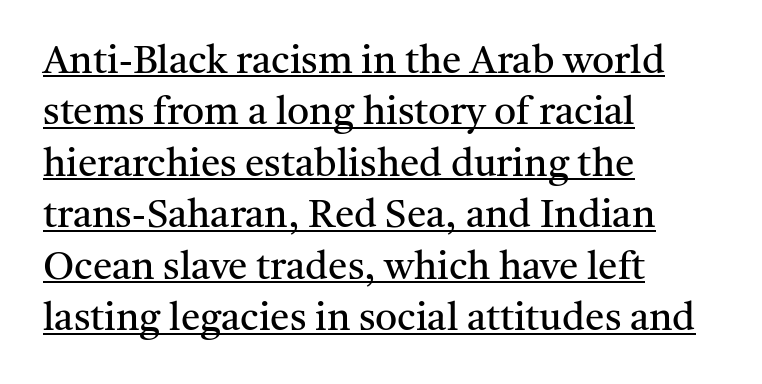
Q: Is the text bold? A: No.
Q: Is the text italic (slanted)? A: No, it is upright.
Q: Is the typeface a serif or a sans-serif typeface? A: Serif.
Q: Is the text underlined? A: Yes.
Q: How is the paragraph aligned? A: Left-aligned.
Q: Is the spacing between letters normal or unusually wide? A: Normal.
Q: Is the spacing between lines tight, normal or loose? A: Normal.
Q: Width (condensed, normal, or wide)? A: Normal.
Q: Stroke contrast? A: Medium.
Q: x-height? A: Medium.
Q: Monospaced? A: No.
